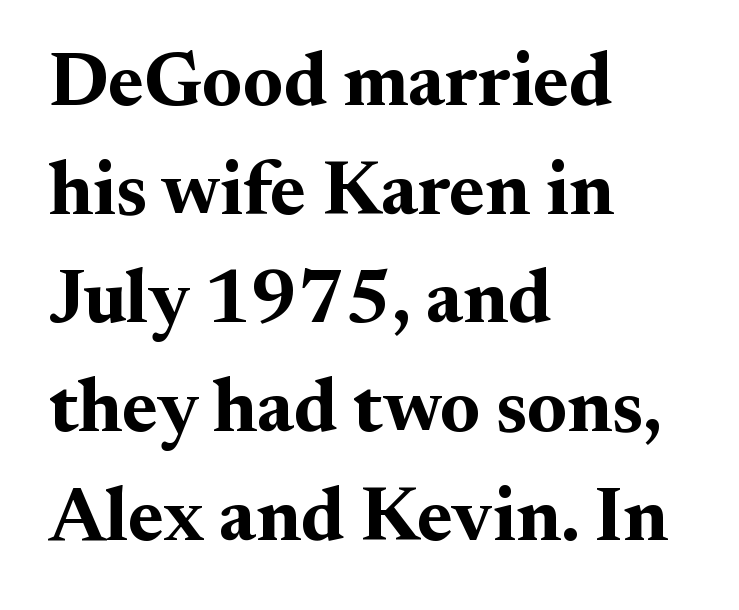
The horizontal fit of the characters is conventional and even. Emphasis by weight is at full strength: bold. Which margin do the lines hug? The left one — the right edge is uneven. Italic? Not at all — the glyphs are vertical. You could not count columns in this text — the font is proportionally spaced.
